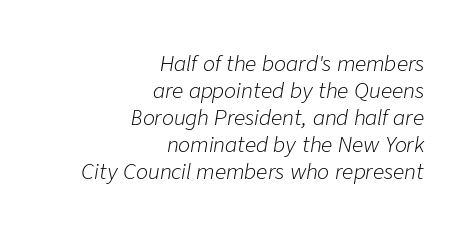
Q: Is the text bold? A: No.
Q: Is the text italic (slanted)? A: Yes, it leans right by about 9 degrees.
Q: Is the text underlined? A: No.
Q: How is the paragraph aligned? A: Right-aligned.
Q: Is the spacing between letters normal or unusually wide? A: Normal.
Q: Is the spacing between lines tight, normal or loose? A: Normal.
